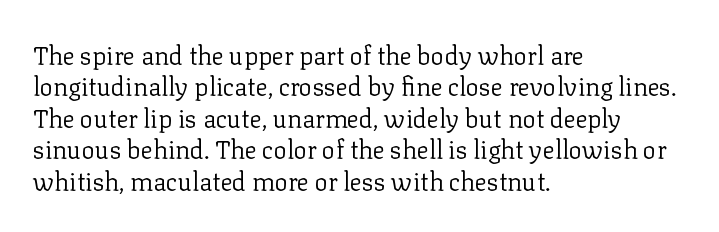
The image shows 25 px text type, upright; set left-aligned, normal line spacing (1.26x), normal letter spacing, not underlined.
